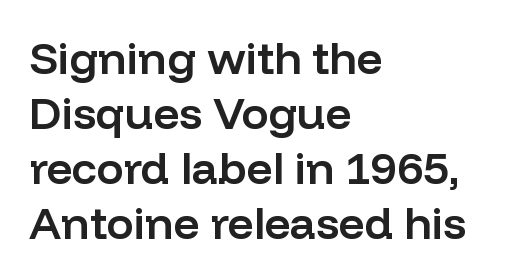
The lines in this sample share a left origin and differ only in where they stop. Letterform terminals end flat and unadorned throughout the passage. Every character sits straight up, as roman type does. These words are printed semibold, heavier than regular yet not bold. Check under the words: just untouched page.
